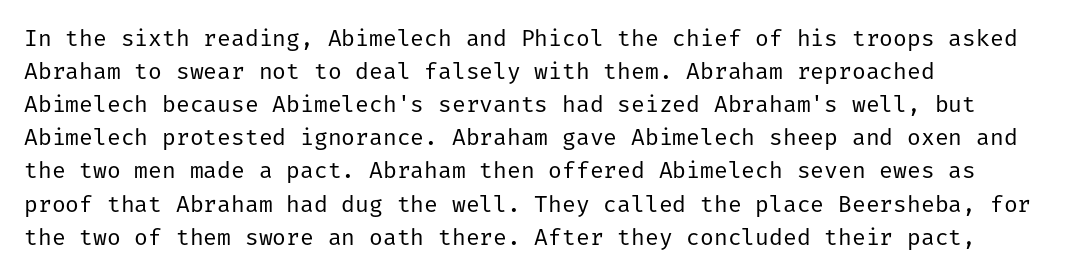
Q: Is the text bold? A: No.
Q: Is the text italic (slanted)? A: No, it is upright.
Q: Is the text underlined? A: No.
Q: How is the paragraph aligned? A: Left-aligned.
Q: Is the spacing between letters normal or unusually wide? A: Normal.
Q: Is the spacing between lines tight, normal or loose? A: Normal.
